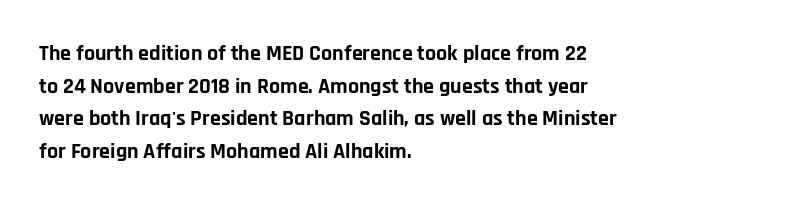
Q: Is the text bold? A: Yes.
Q: Is the text italic (slanted)? A: No, it is upright.
Q: Is the text underlined? A: No.
Q: How is the paragraph aligned? A: Left-aligned.
Q: Is the spacing between letters normal or unusually wide? A: Normal.
Q: Is the spacing between lines tight, normal or loose? A: Normal.
